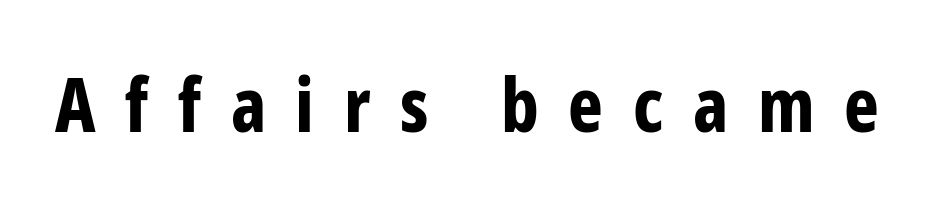
{"serif": "no", "italic": "no", "bold": "yes", "weight": "bold", "width": "condensed", "stroke_contrast": "low", "x_height": "medium", "monospaced": "no", "underline": "no", "letter_spacing": "wide", "letter_spacing_em": 0.4, "glyph_px": 74}
